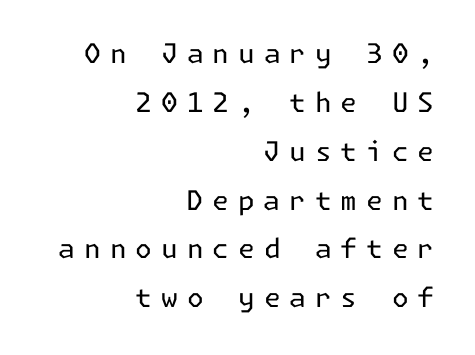
The image shows 27 px text type, upright; set right-aligned, line spacing 1.81x, unusually wide letter spacing (+0.33 em), not underlined.
